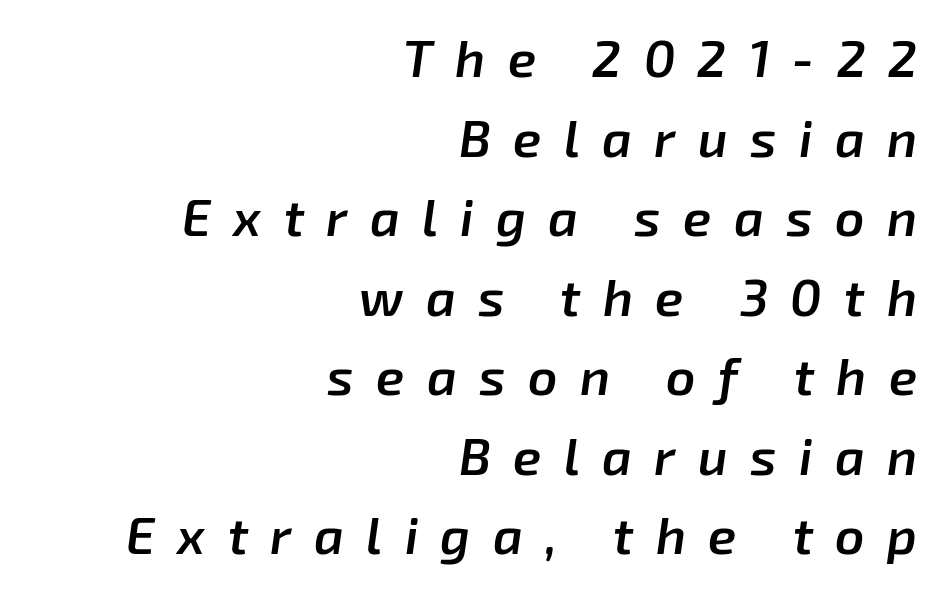
The image shows 51 px semibold type, italic (leaning right); set right-aligned, normal line spacing (1.56x), unusually wide letter spacing (+0.44 em), not underlined; low stroke contrast and a medium x-height.
